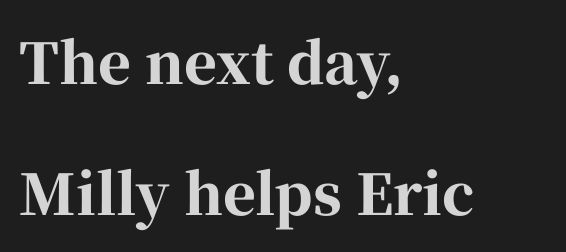
Words float on clear page, feet unadorned. Typographic density is high because the face is bold. A typesetter would call this proportional, since set widths differ per character. Short and long lines alike share a common starting point at left.
